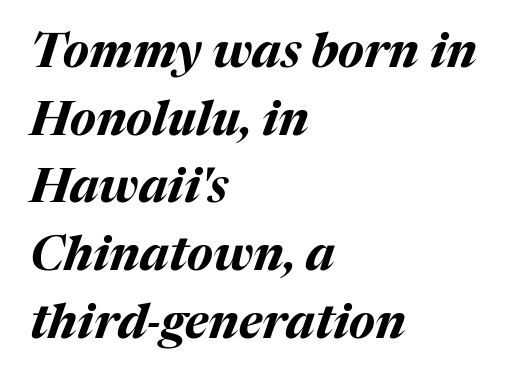
The image shows 48 px bold type, italic (leaning right); set left-aligned, normal line spacing (1.41x), normal letter spacing, not underlined; medium stroke contrast and a medium x-height.
